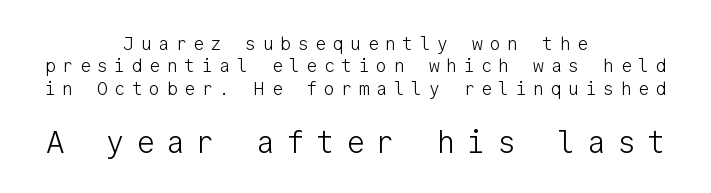
Q: Is the text bold? A: No.
Q: Is the text italic (slanted)? A: No, it is upright.
Q: Is the typeface a serif or a sans-serif typeface? A: Sans-serif.
Q: Is the text underlined? A: No.
Q: How is the paragraph aligned? A: Centered.
Q: Is the spacing between letters normal or unusually wide? A: Unusually wide.
Q: Which block of text is set in a larger size, the first (top) or the second (bottom)? A: The second (bottom) one.
Q: Width (condensed, normal, or wide)? A: Normal.
Q: Stroke contrast? A: Low.
Q: x-height? A: Medium.
Q: Monospaced? A: Yes.
